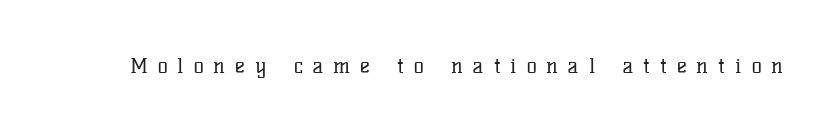
Q: Is the text bold? A: No.
Q: Is the text italic (slanted)? A: No, it is upright.
Q: Is the text underlined? A: No.
Q: Is the spacing between letters normal or unusually wide? A: Unusually wide.
